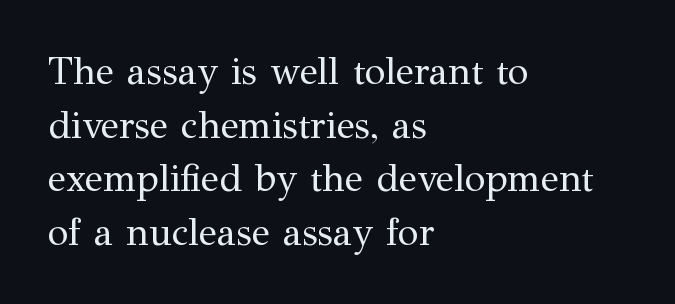
The image shows 38 px regular-weight serif type, upright; set left-aligned, normal line spacing (1.41x), normal letter spacing, not underlined; medium stroke contrast and a medium x-height.
